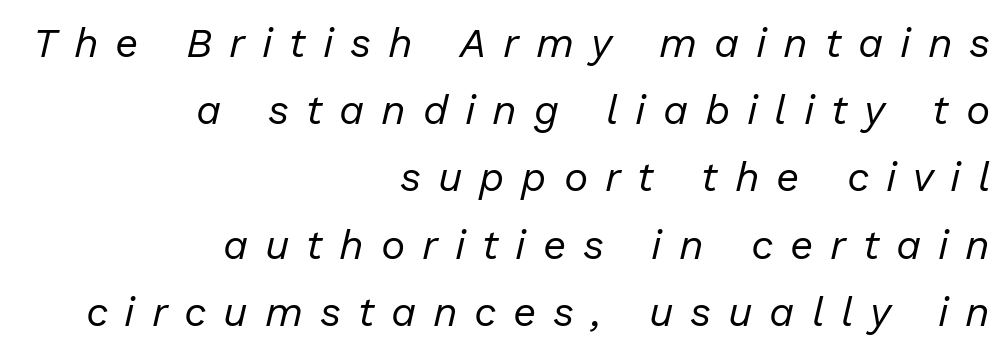
Q: Is the text bold? A: No.
Q: Is the text italic (slanted)? A: Yes, it leans right by about 13 degrees.
Q: Is the text underlined? A: No.
Q: How is the paragraph aligned? A: Right-aligned.
Q: Is the spacing between letters normal or unusually wide? A: Unusually wide.
Q: Is the spacing between lines tight, normal or loose? A: Normal.
Q: Width (condensed, normal, or wide)? A: Normal.
Q: Stroke contrast? A: Low.
Q: x-height? A: Medium.
Q: Monospaced? A: No.
